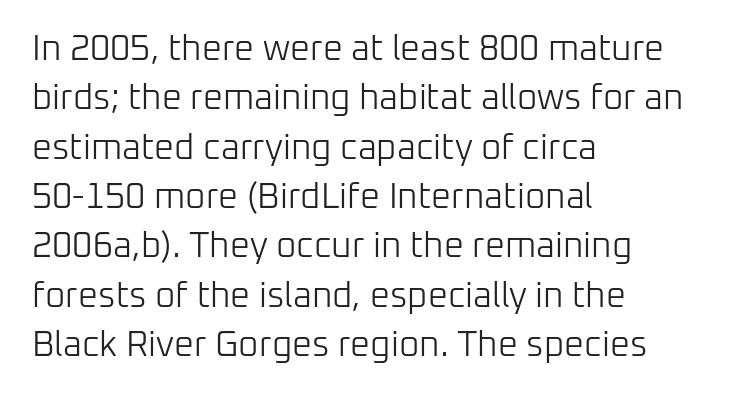
The image shows 35 px light sans-serif type, upright; set left-aligned, normal line spacing (1.41x), normal letter spacing, not underlined; low stroke contrast and a medium x-height.
